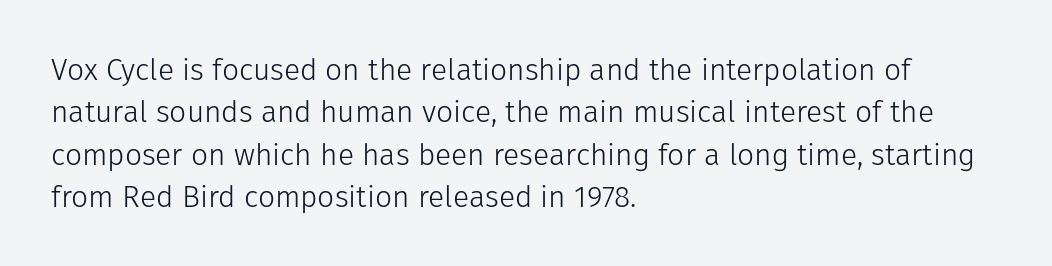
No italicization has been applied; the sample stays upright. Weight: not bold — regular or lighter. Varying glyph widths throughout — classic text-font behaviour. Each word holds together tightly as a unit, with standard inter-letter gaps. A classic flush-left, rag-right setting is used for this passage. The glyphs are unaccompanied by any horizontal stroke below them.
